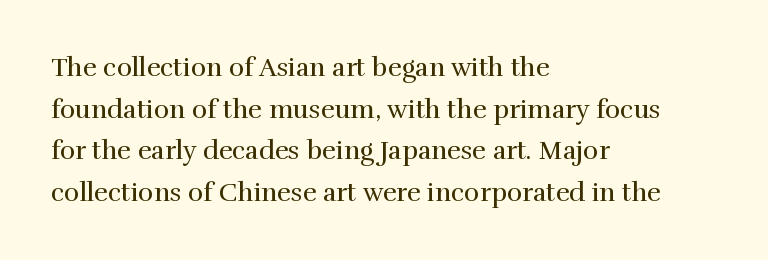
Rule under the text: the space is simply empty. One-word summary of the alignment: left. Stroke thickness stays within the range of a standard reading face or lighter. Rows of type keep a routine distance in the vertical direction. Ascenders rise straight up at ninety degrees. The tracking reads as untouched default to a designer's eye.
